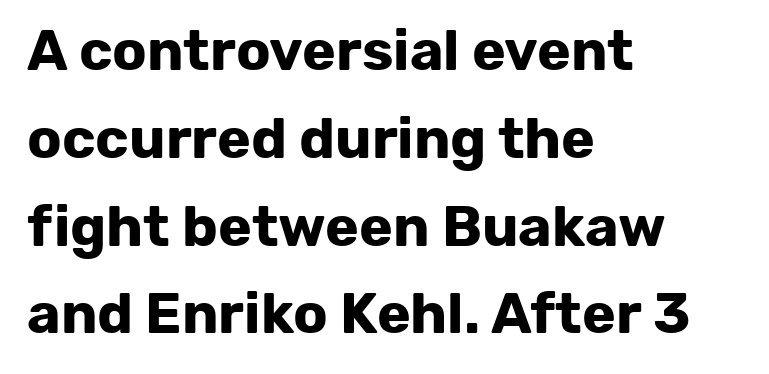
{"serif": "no", "italic": "no", "bold": "yes", "weight": "bold", "width": "normal", "stroke_contrast": "low", "x_height": "medium", "monospaced": "no", "underline": "no", "align": "left", "line_spacing": "normal", "line_spacing_ratio": 1.54, "letter_spacing": "normal", "letter_spacing_em": 0.0, "glyph_px": 57}
